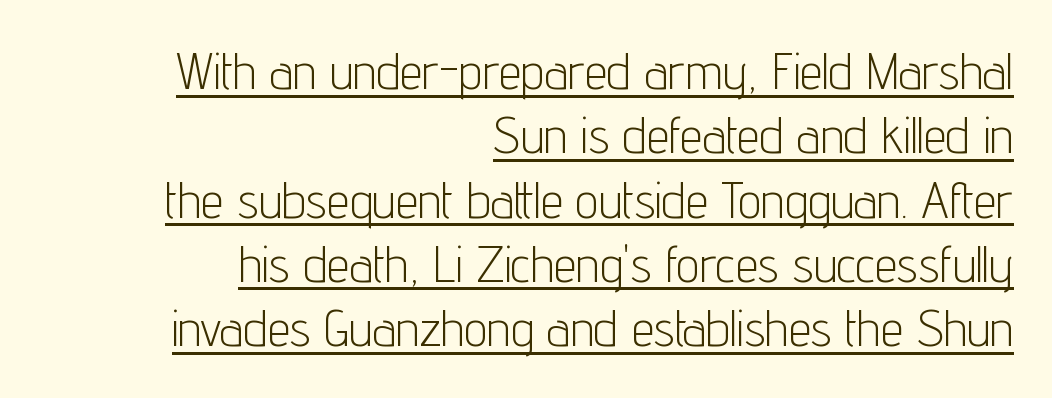
Is there much room between lines? A standard amount, neither cramped nor airy. Is this a sans? Yes — the strokes have no serifs. This sample is right-justified, so line beginnings fall wherever the words allow. These lines are rendered in a variable-pitch font. A roman cut, with each character standing at attention.
